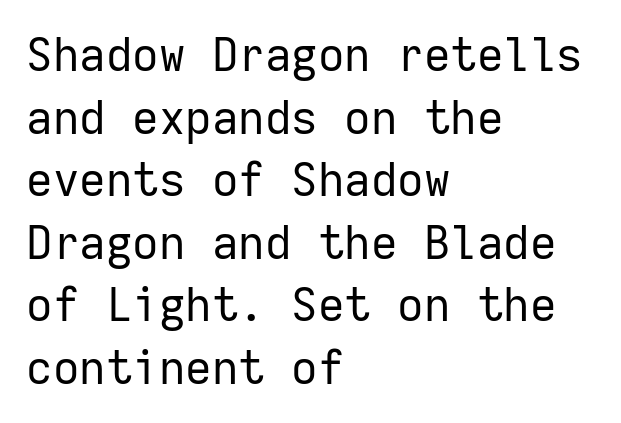
{"serif": "no", "italic": "no", "bold": "no", "weight": "regular", "width": "normal", "stroke_contrast": "low", "x_height": "medium", "monospaced": "yes", "underline": "no", "align": "left", "line_spacing": "normal", "line_spacing_ratio": 1.36, "letter_spacing": "normal", "letter_spacing_em": 0.0, "glyph_px": 46}
